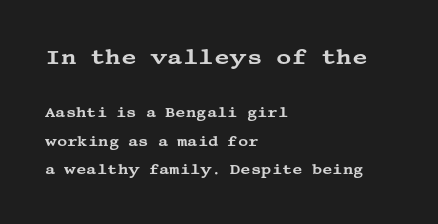
The image shows 21 px text type, upright; set left-aligned, loose line spacing (2.03x), normal letter spacing, not underlined; the first (top) block is 1.5x larger.
